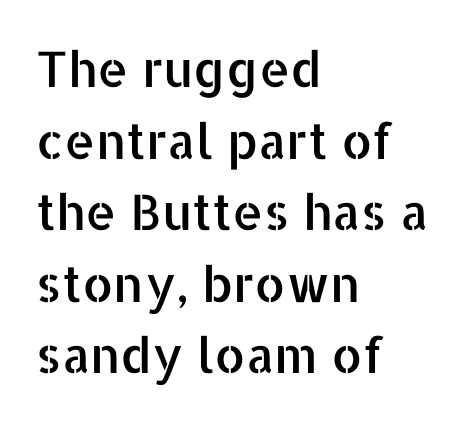
Q: Is the text italic (slanted)? A: No, it is upright.
Q: Is the typeface a serif or a sans-serif typeface? A: Sans-serif.
Q: Is the text underlined? A: No.
Q: How is the paragraph aligned? A: Left-aligned.
Q: Is the spacing between letters normal or unusually wide? A: Normal.
Q: Is the spacing between lines tight, normal or loose? A: Normal.
Q: Width (condensed, normal, or wide)? A: Normal.
Q: Stroke contrast? A: Low.
Q: x-height? A: Medium.
Q: Monospaced? A: No.
